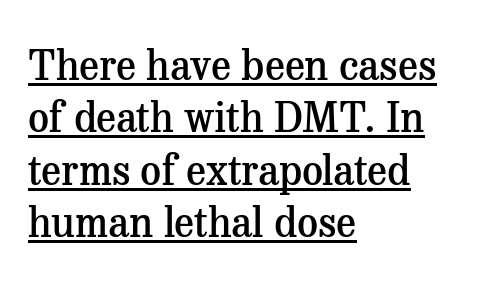
Old-style or modern, the face here clearly has serifs. The lettering is marked with a stroke running underneath it. Interline gaps are of average width in this sample. Tracking value appears to be zero — textbook default spacing. Varying glyph widths throughout — classic text-font behaviour. Caption: semibold face, moderately heavy strokes.
